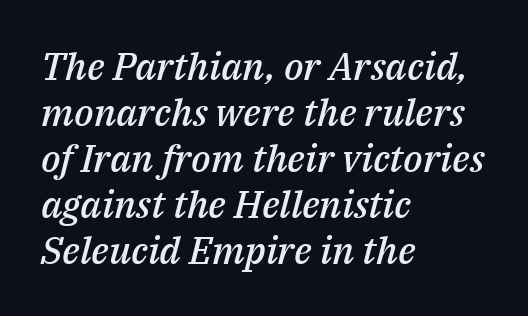
Do the characters align in a grid? No, the font is proportional. What weight is shown? A semibold, between regular and bold. A typesetter would mark this as italic. There is no visible air inserted between adjacent glyphs. The words here are not underlined. The compositor pushed each line to the left boundary.
